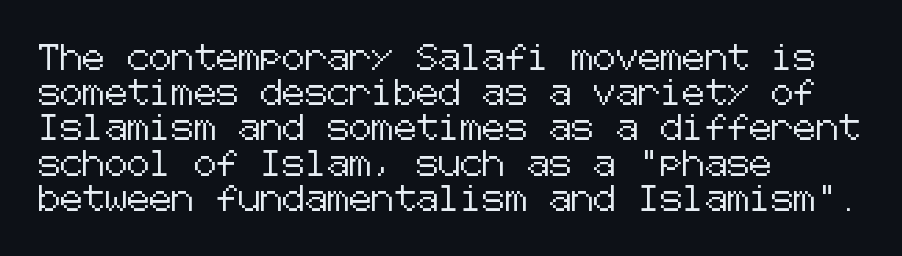
The image shows 25 px text type, upright; set left-aligned, normal line spacing (1.41x), normal letter spacing, not underlined.
